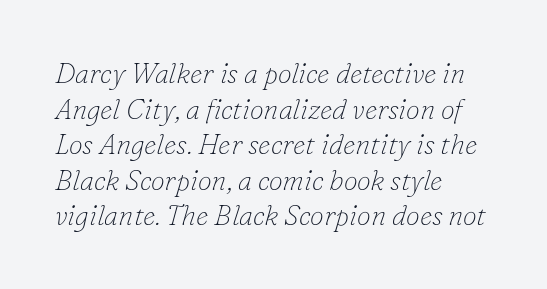
The image shows 28 px thin serif type, italic (leaning right); set left-aligned, normal line spacing (1.27x), normal letter spacing, not underlined; low stroke contrast and a small x-height.
